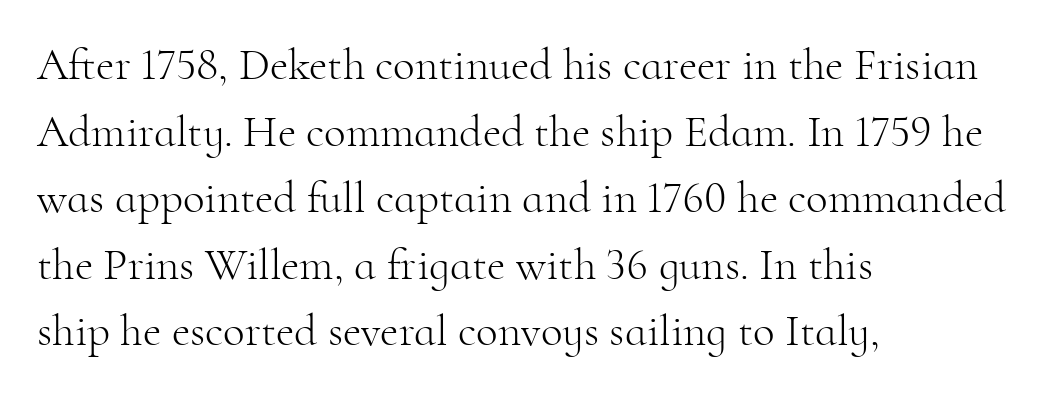
{"serif": "yes", "italic": "no", "bold": "no", "weight": "light", "width": "normal", "stroke_contrast": "high", "x_height": "small", "monospaced": "no", "underline": "no", "align": "left", "line_spacing": "normal", "line_spacing_ratio": 1.48, "letter_spacing": "normal", "letter_spacing_em": 0.0, "glyph_px": 45}
